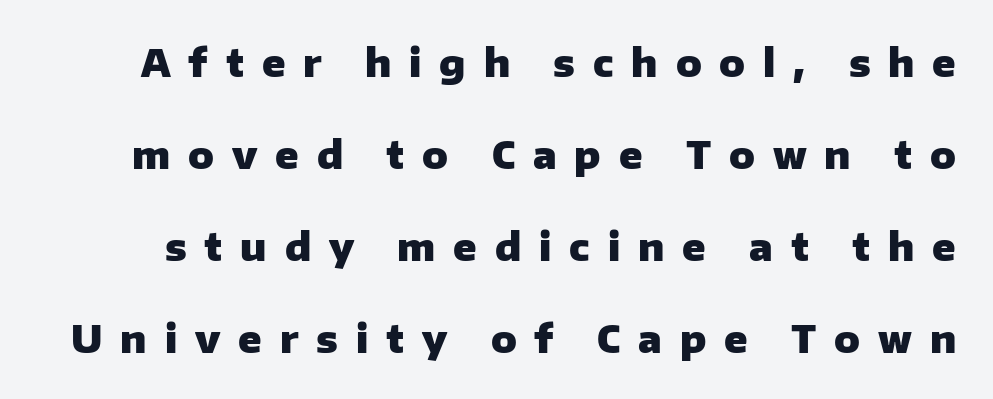
Honestly, the rows look like they've been pulled way apart. A bare baseline throughout the passage. The face used here is proportionally spaced, like ordinary book or web type. The typesetting leans heavy: a genuine bold.
